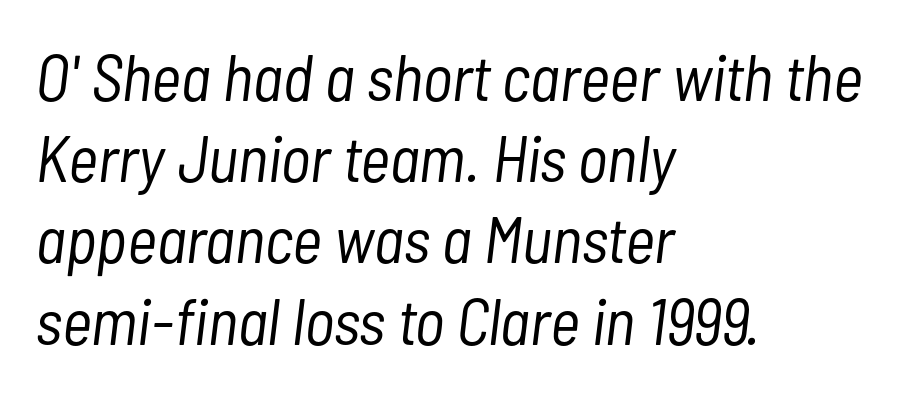
The image shows 65 px light, condensed type, italic (leaning right); set left-aligned, normal line spacing (1.25x), normal letter spacing, not underlined; low stroke contrast and a medium x-height.
